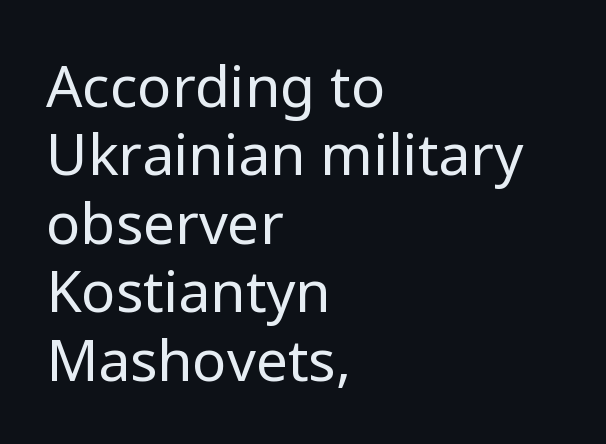
{"serif": "no", "italic": "no", "bold": "no", "weight": "regular", "width": "normal", "stroke_contrast": "low", "x_height": "medium", "monospaced": "no", "underline": "no", "align": "left", "line_spacing_ratio": 1.2, "letter_spacing": "normal", "letter_spacing_em": 0.0, "glyph_px": 57}
